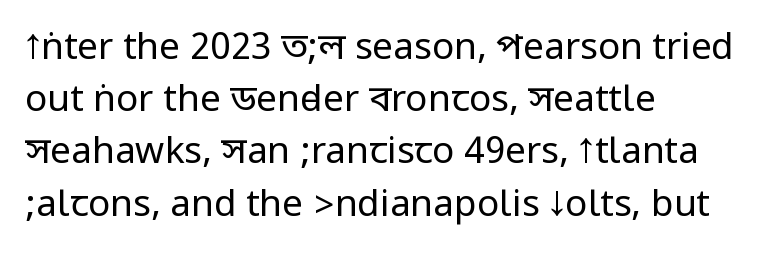
The image shows 37 px regular-weight, condensed sans-serif type, upright; set left-aligned, normal line spacing (1.41x), normal letter spacing, not underlined; low stroke contrast.
